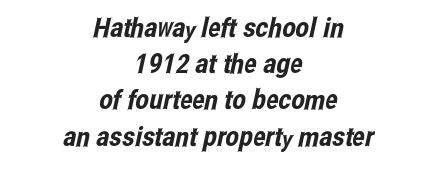
Q: Is the text underlined? A: No.
Q: How is the paragraph aligned? A: Centered.
Q: Is the spacing between letters normal or unusually wide? A: Normal.
Q: Is the spacing between lines tight, normal or loose? A: Normal.
